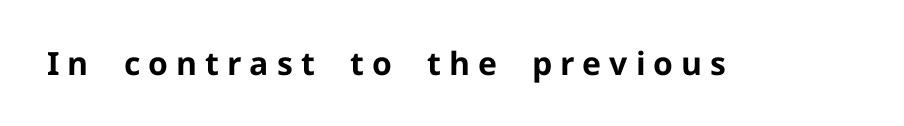
The image shows 32 px bold sans-serif type, upright; set unusually wide letter spacing (+0.25 em), not underlined; low stroke contrast and a medium x-height.
